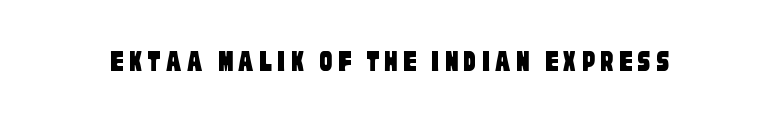
The image shows 32 px condensed sans-serif type; set not underlined; low stroke contrast and a large x-height.
